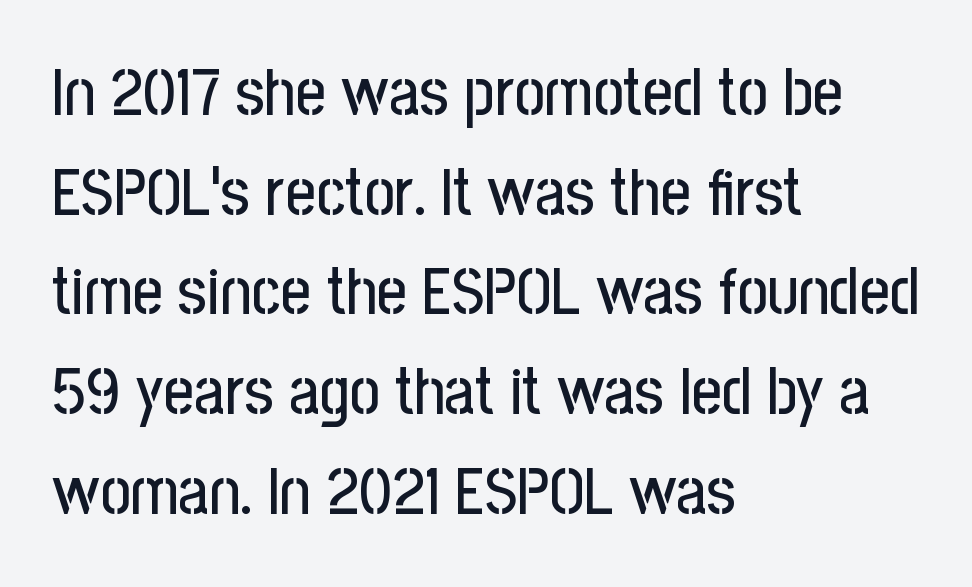
{"serif": "no", "italic": "no", "width": "condensed", "stroke_contrast": "low", "x_height": "medium", "monospaced": "no", "underline": "no", "align": "left", "line_spacing": "normal", "line_spacing_ratio": 1.51, "letter_spacing": "normal", "letter_spacing_em": 0.0, "glyph_px": 66}
